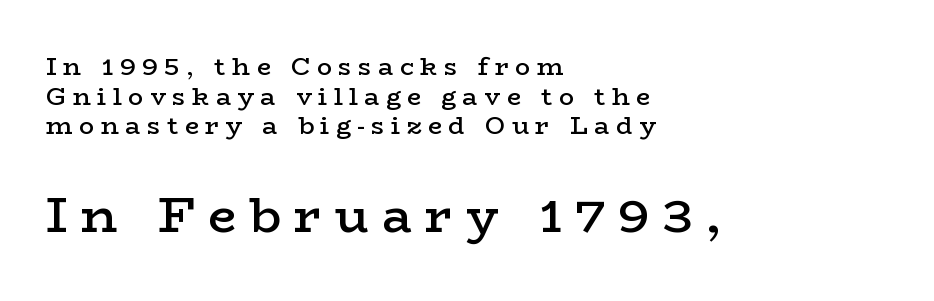
The type sits square on the baseline with zero lean. Compare the two chunks: the lower has the greater cap height. Descenders hang freely into open space. The lines are quadded left.
